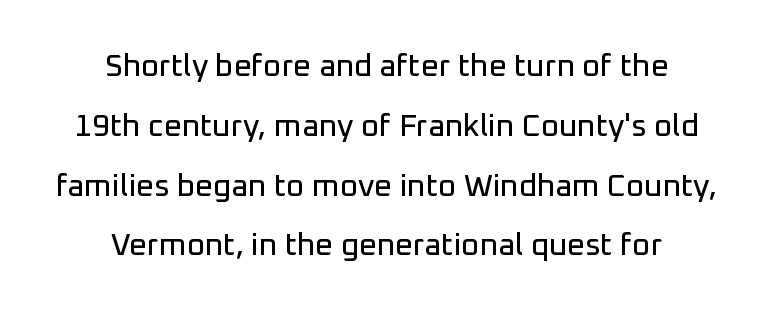
Q: Is the text italic (slanted)? A: No, it is upright.
Q: Is the typeface a serif or a sans-serif typeface? A: Sans-serif.
Q: Is the text underlined? A: No.
Q: How is the paragraph aligned? A: Centered.
Q: Is the spacing between letters normal or unusually wide? A: Normal.
Q: Is the spacing between lines tight, normal or loose? A: Loose.
Q: Width (condensed, normal, or wide)? A: Normal.
Q: Stroke contrast? A: Low.
Q: x-height? A: Medium.
Q: Monospaced? A: No.
